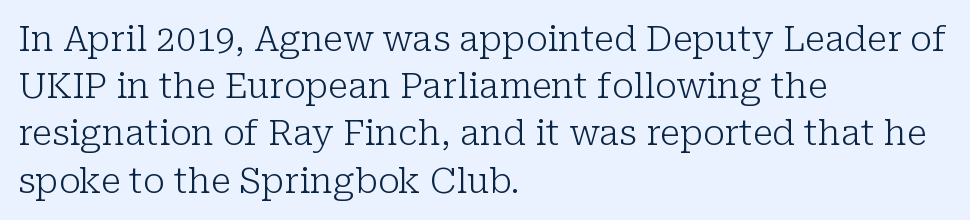
The image shows 35 px light serif type, upright; set left-aligned, normal line spacing (1.35x), normal letter spacing, not underlined; low stroke contrast and a medium x-height.
